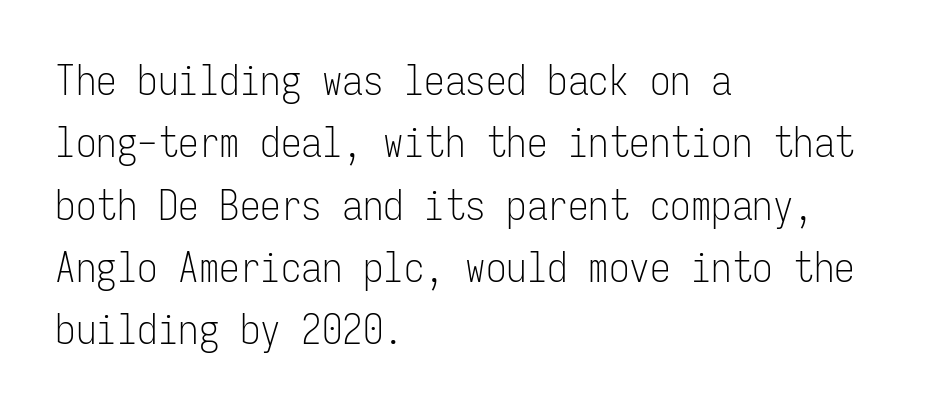
The image shows 41 px light, condensed sans-serif type, upright, monospaced; set left-aligned, normal line spacing (1.52x), normal letter spacing, not underlined; low stroke contrast and a medium x-height.
